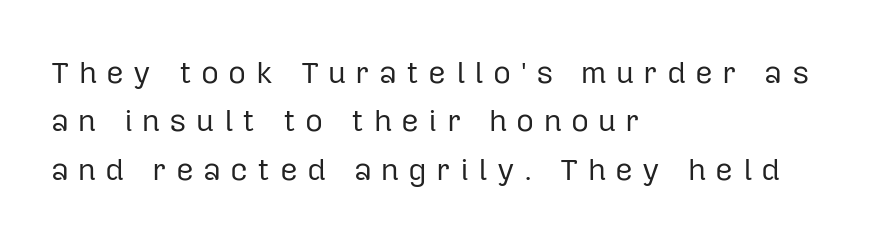
This sample keeps an unexceptional amount of space between lines. These lines are rendered in a variable-pitch font. The typeface chosen for these lines omits serifs. The letters are spread apart with noticeably loose tracking. The paragraph has a hard left edge and a soft right edge.
